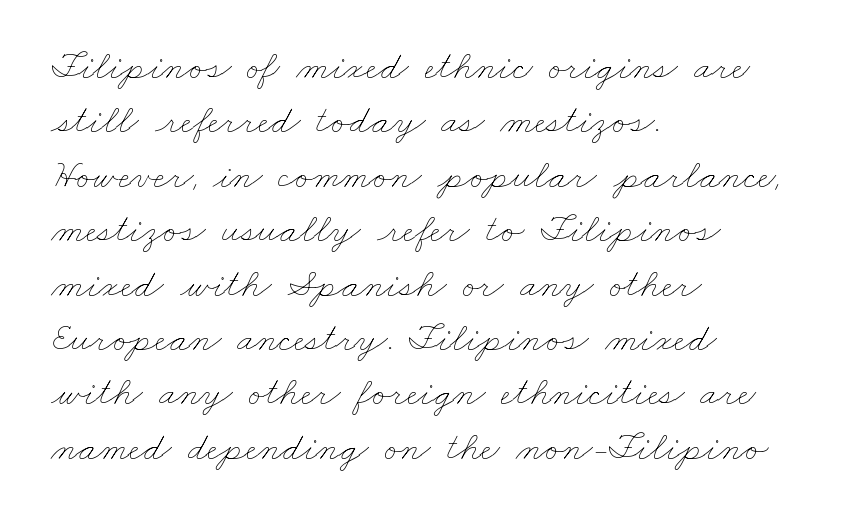
The image shows 40 px thin, wide type; set left-aligned, normal line spacing (1.36x), normal letter spacing, not underlined; low stroke contrast and a small x-height.
